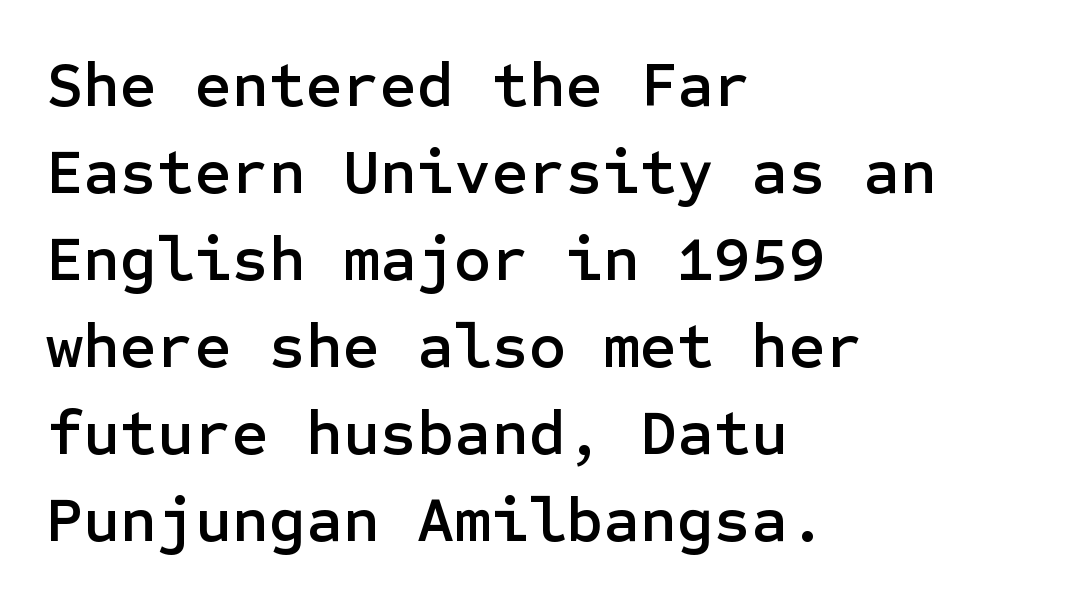
{"serif": "no", "italic": "no", "width": "normal", "stroke_contrast": "low", "x_height": "medium", "underline": "no", "align": "left", "line_spacing": "normal", "line_spacing_ratio": 1.36, "letter_spacing": "normal", "letter_spacing_em": 0.0, "glyph_px": 64}
